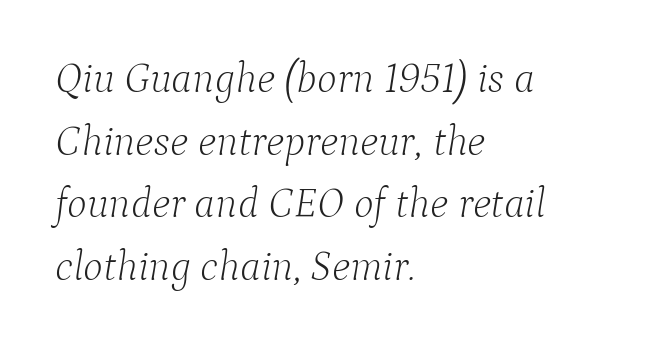
The image shows 42 px light serif type, italic (leaning right); set left-aligned, normal line spacing (1.49x), normal letter spacing, not underlined; low stroke contrast and a medium x-height.
